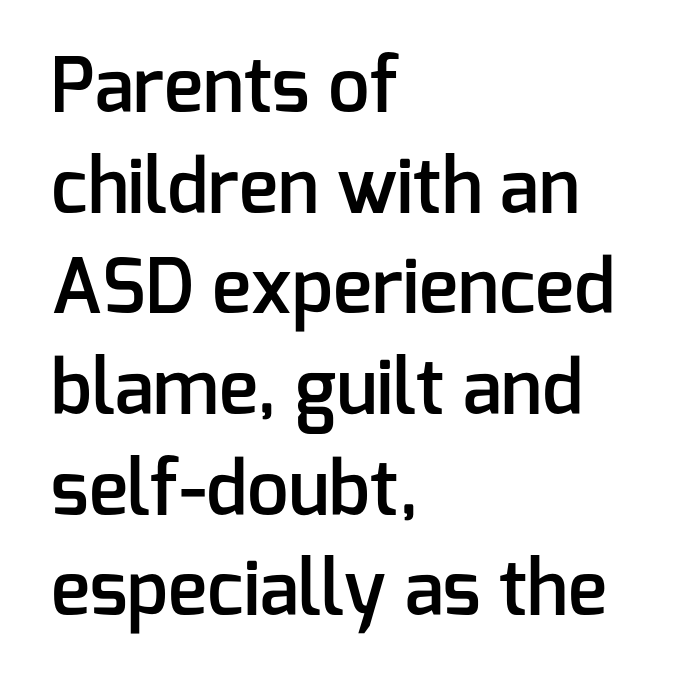
{"serif": "no", "italic": "no", "bold": "semi", "weight": "semibold", "width": "normal", "stroke_contrast": "low", "x_height": "medium", "monospaced": "no", "underline": "no", "align": "left", "line_spacing": "normal", "line_spacing_ratio": 1.36, "letter_spacing": "normal", "letter_spacing_em": 0.0, "glyph_px": 74}
